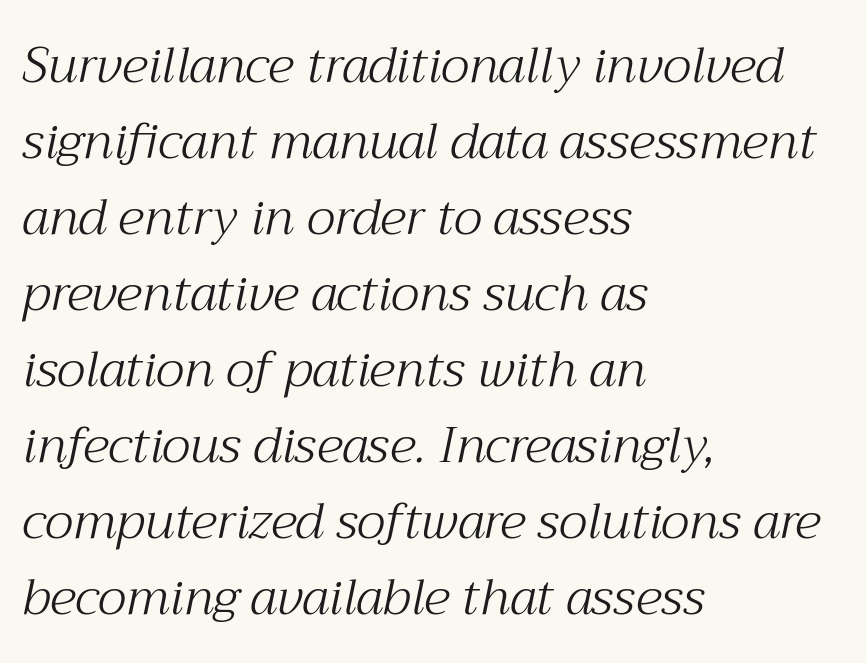
Old-style or modern, the face here clearly has serifs. Descenders are the only things crossing below the line. Each letter keeps its own natural width here, so spacing adapts to shape. The designer left line spacing at the default. Would a proofreader flag this as italicized? Yes.
